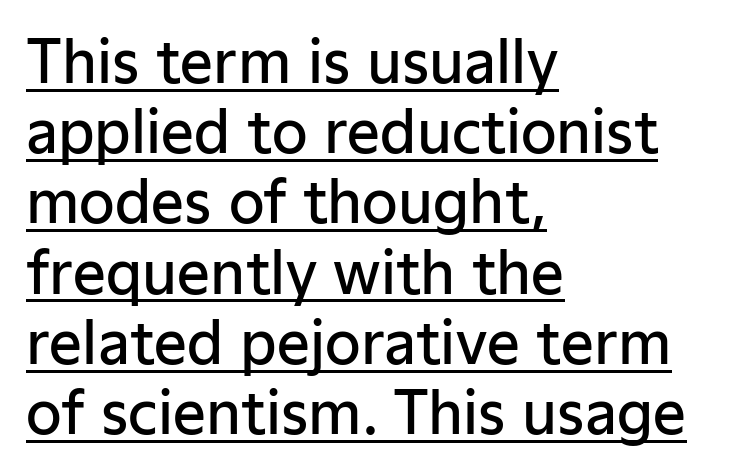
The image shows 58 px semibold sans-serif type, upright; set left-aligned, line spacing 1.21x, normal letter spacing, underlined; low stroke contrast and a medium x-height.
